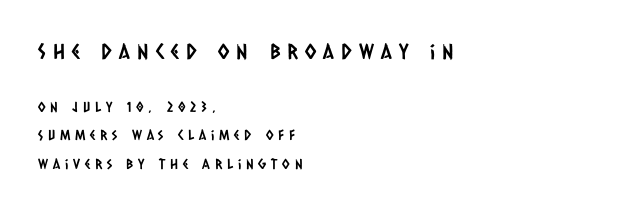
The image shows 21 px text type; set left-aligned, loose line spacing (2.04x), unusually wide letter spacing (+0.34 em), not underlined; the first (top) block is 1.5x larger.
